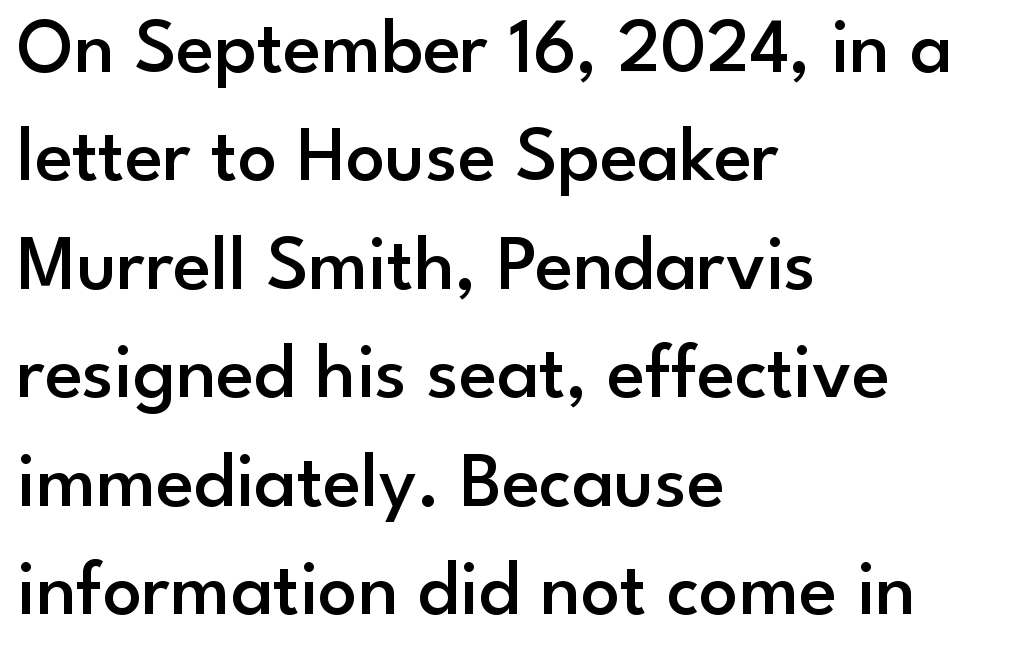
Q: Is the text bold? A: Semi-bold.
Q: Is the text italic (slanted)? A: No, it is upright.
Q: Is the typeface a serif or a sans-serif typeface? A: Sans-serif.
Q: Is the text underlined? A: No.
Q: How is the paragraph aligned? A: Left-aligned.
Q: Is the spacing between letters normal or unusually wide? A: Normal.
Q: Is the spacing between lines tight, normal or loose? A: Normal.
Q: Width (condensed, normal, or wide)? A: Normal.
Q: Stroke contrast? A: Low.
Q: x-height? A: Small.
Q: Monospaced? A: No.
